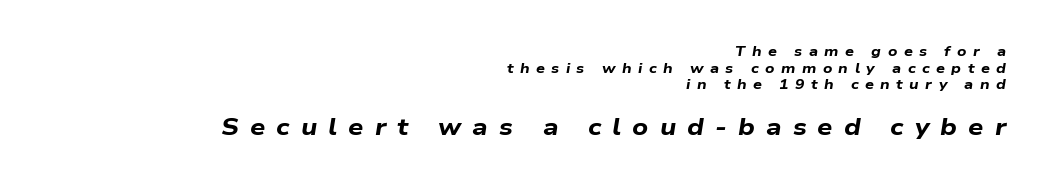
The image shows 24 px bold type, italic (leaning right); set right-aligned, line spacing 1.18x, unusually wide letter spacing (+0.46 em), not underlined; the second (bottom) block is 1.71x larger.
